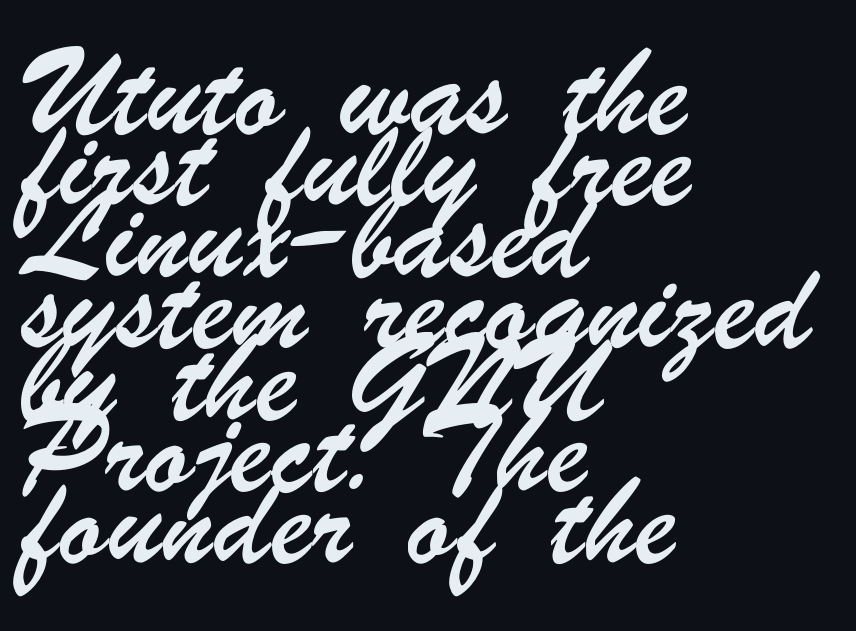
Q: Is the typeface a serif or a sans-serif typeface? A: Sans-serif.
Q: Is the text underlined? A: No.
Q: How is the paragraph aligned? A: Left-aligned.
Q: Is the spacing between letters normal or unusually wide? A: Normal.
Q: Is the spacing between lines tight, normal or loose? A: Normal.
Q: Width (condensed, normal, or wide)? A: Condensed.
Q: Stroke contrast? A: Low.
Q: x-height? A: Small.
Q: Monospaced? A: No.
